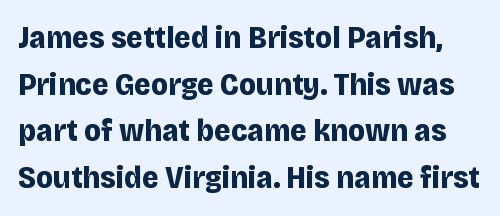
{"serif": "no", "italic": "no", "bold": "yes", "weight": "bold", "width": "normal", "stroke_contrast": "low", "x_height": "large", "monospaced": "no", "underline": "no", "line_spacing": "normal", "line_spacing_ratio": 1.46, "letter_spacing": "normal", "letter_spacing_em": 0.0, "glyph_px": 32}
